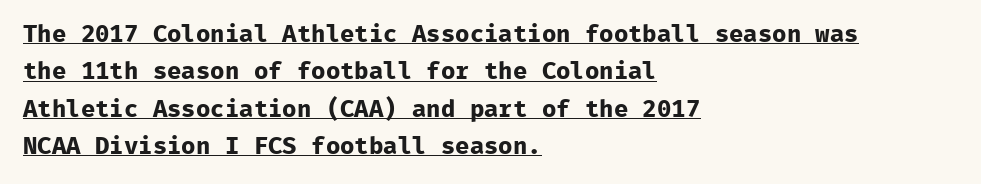
Look at the tracking — it's just the regular setting, nothing added. Every row of glyphs begins at an identical x-position on the left. Plenty of ink on the page — the face is bold. Summary of vertical rhythm: regular, with standard interline spacing.
